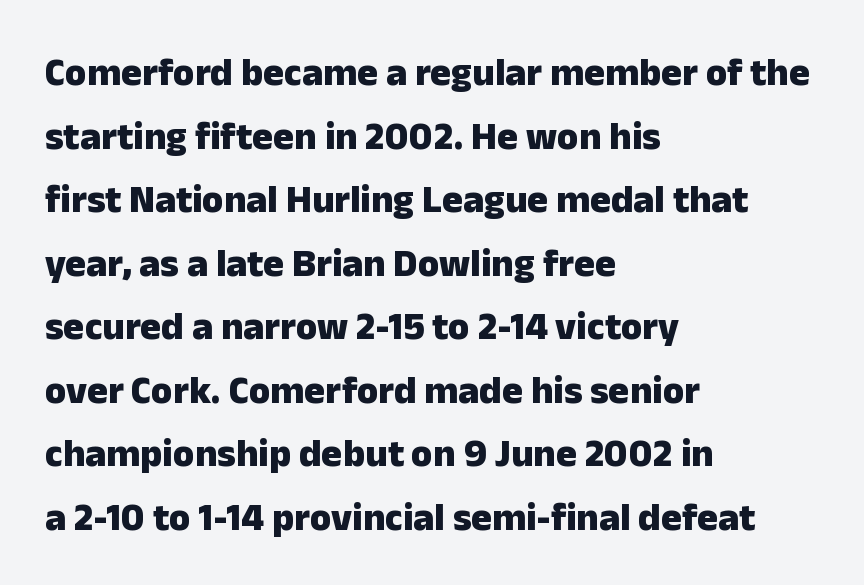
Q: Is the text bold? A: Yes.
Q: Is the text italic (slanted)? A: No, it is upright.
Q: Is the typeface a serif or a sans-serif typeface? A: Sans-serif.
Q: Is the text underlined? A: No.
Q: How is the paragraph aligned? A: Left-aligned.
Q: Is the spacing between letters normal or unusually wide? A: Normal.
Q: Is the spacing between lines tight, normal or loose? A: Normal.
Q: Width (condensed, normal, or wide)? A: Normal.
Q: Stroke contrast? A: Low.
Q: x-height? A: Medium.
Q: Monospaced? A: No.
